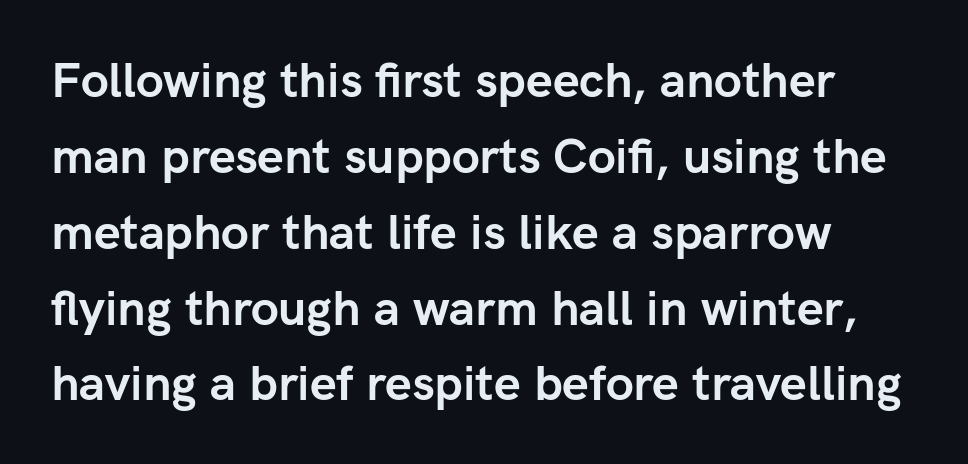
Nobody touched the tracking dial on this one. Is this a fixed-width face? No — the glyphs have proportional, varying widths. A roman cut, with each character standing at attention. Normally led — the rows are evenly, conventionally spaced.
